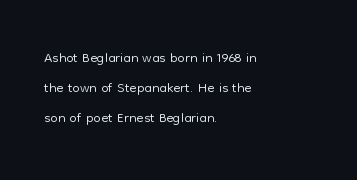
The image shows 21 px text type, upright; set left-aligned, normal line spacing (1.43x), normal letter spacing, not underlined.
